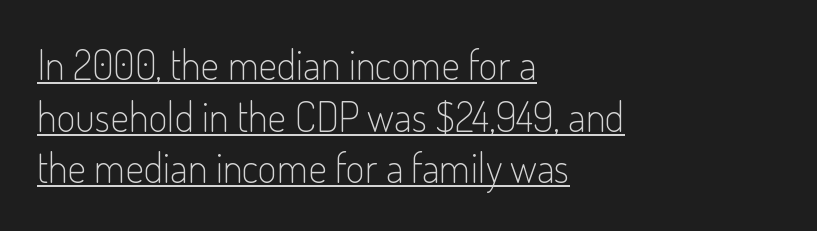
Q: Is the text bold? A: No.
Q: Is the text italic (slanted)? A: No, it is upright.
Q: Is the typeface a serif or a sans-serif typeface? A: Sans-serif.
Q: Is the text underlined? A: Yes.
Q: How is the paragraph aligned? A: Left-aligned.
Q: Is the spacing between letters normal or unusually wide? A: Normal.
Q: Is the spacing between lines tight, normal or loose? A: Normal.
Q: Width (condensed, normal, or wide)? A: Condensed.
Q: Stroke contrast? A: Low.
Q: x-height? A: Small.
Q: Monospaced? A: No.
